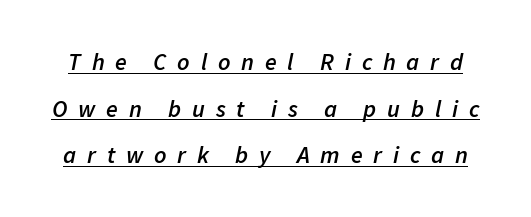
The image shows 24 px text type, italic (leaning right); set loose line spacing (1.94x), unusually wide letter spacing (+0.45 em), underlined.
